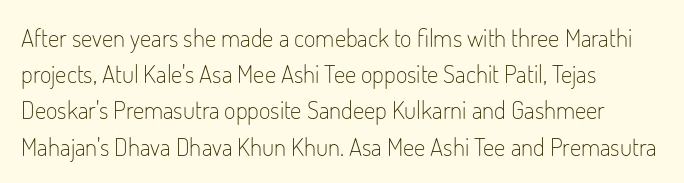
Q: Is the text bold? A: No.
Q: Is the text italic (slanted)? A: No, it is upright.
Q: Is the text underlined? A: No.
Q: How is the paragraph aligned? A: Left-aligned.
Q: Is the spacing between letters normal or unusually wide? A: Normal.
Q: Is the spacing between lines tight, normal or loose? A: Normal.
